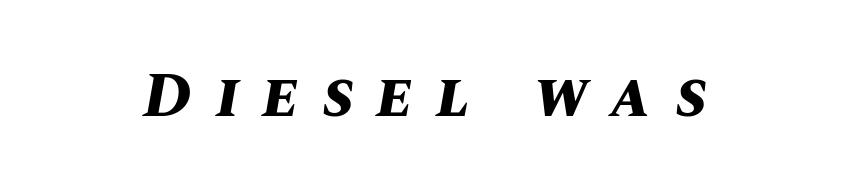
{"italic": "yes", "lean": "right", "slant_degrees": 10, "bold": "yes", "weight": "bold", "width": "normal", "stroke_contrast": "medium", "x_height": "large", "monospaced": "no", "underline": "no", "align": "center", "letter_spacing": "wide", "letter_spacing_em": 0.38, "glyph_px": 64}
